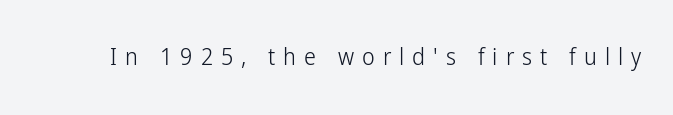
Q: Is the text bold? A: No.
Q: Is the text italic (slanted)? A: No, it is upright.
Q: Is the text underlined? A: No.
Q: Is the spacing between letters normal or unusually wide? A: Unusually wide.
